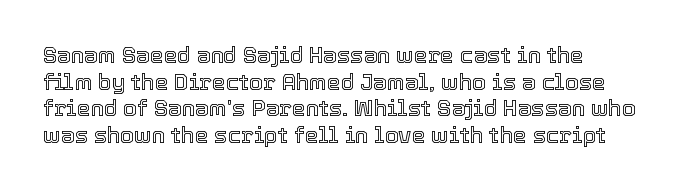
{"italic": "no", "underline": "no", "line_spacing_ratio": 1.21, "letter_spacing": "normal", "letter_spacing_em": 0.0, "glyph_px": 22}
